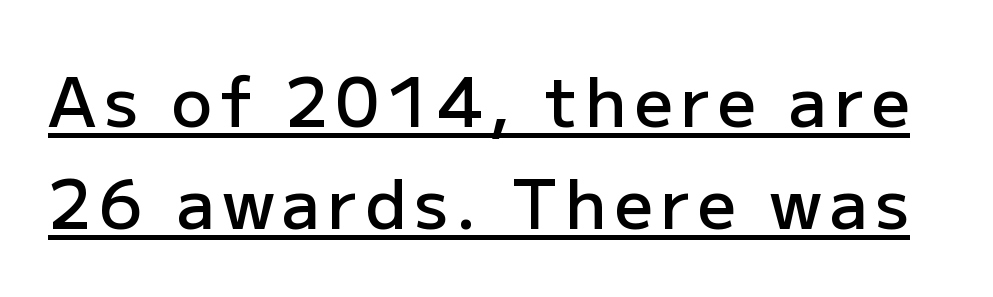
Q: Is the text bold? A: Semi-bold.
Q: Is the text italic (slanted)? A: No, it is upright.
Q: Is the typeface a serif or a sans-serif typeface? A: Sans-serif.
Q: Is the text underlined? A: Yes.
Q: Is the spacing between lines tight, normal or loose? A: Normal.
Q: Width (condensed, normal, or wide)? A: Normal.
Q: Stroke contrast? A: Low.
Q: x-height? A: Medium.
Q: Monospaced? A: No.
